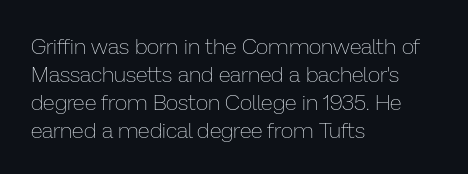
The image shows 22 px text type, upright; set left-aligned, normal line spacing (1.27x), normal letter spacing, not underlined.
